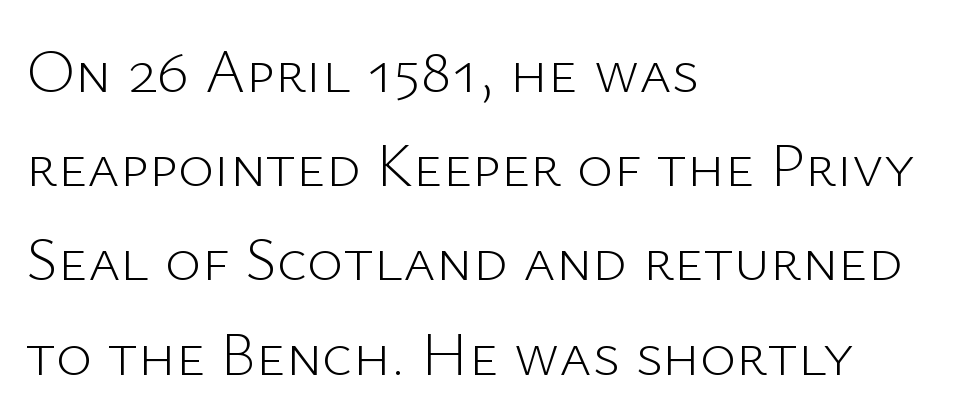
When letters stand straight like this, we call the style roman or upright. The rendering keeps characters at their native spacing. Students, observe: this is what conventionally led text looks like. The typeface chosen for these lines omits serifs. The letters advance in unequal steps, a hallmark of proportional type.
